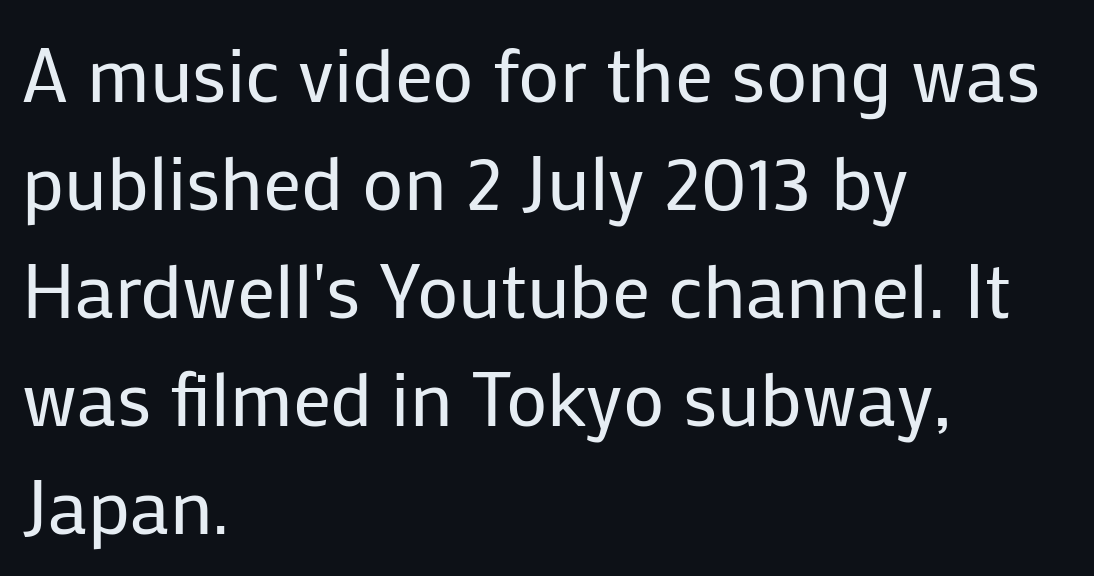
The image shows 76 px regular-weight sans-serif type, upright; set left-aligned, normal line spacing (1.42x), normal letter spacing, not underlined; low stroke contrast and a medium x-height.
